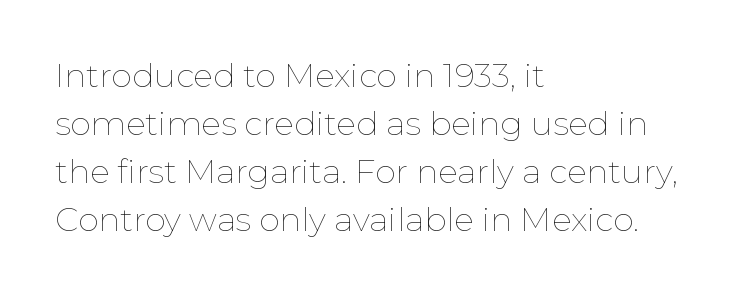
{"italic": "no", "bold": "no", "weight": "thin", "width": "normal", "stroke_contrast": "low", "x_height": "medium", "monospaced": "no", "underline": "no", "align": "left", "line_spacing": "normal", "line_spacing_ratio": 1.45, "letter_spacing": "normal", "letter_spacing_em": 0.0, "glyph_px": 33}
